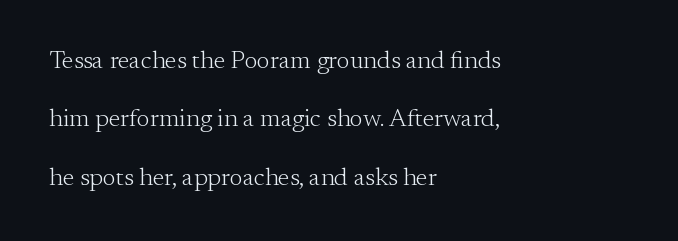
Q: Is the text bold? A: No.
Q: Is the text italic (slanted)? A: No, it is upright.
Q: Is the text underlined? A: No.
Q: How is the paragraph aligned? A: Left-aligned.
Q: Is the spacing between letters normal or unusually wide? A: Normal.
Q: Is the spacing between lines tight, normal or loose? A: Loose.
